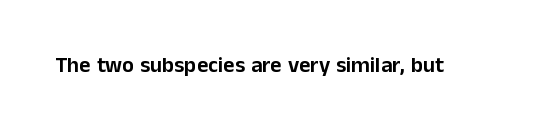
Q: Is the text italic (slanted)? A: No, it is upright.
Q: Is the text underlined? A: No.
Q: Is the spacing between letters normal or unusually wide? A: Normal.
